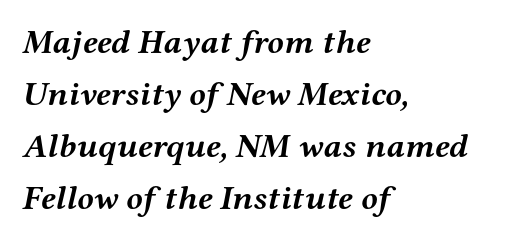
Q: Is the text bold? A: Yes.
Q: Is the text italic (slanted)? A: Yes, it leans right by about 12 degrees.
Q: Is the typeface a serif or a sans-serif typeface? A: Serif.
Q: Is the text underlined? A: No.
Q: How is the paragraph aligned? A: Left-aligned.
Q: Is the spacing between letters normal or unusually wide? A: Normal.
Q: Is the spacing between lines tight, normal or loose? A: Normal.
Q: Width (condensed, normal, or wide)? A: Wide.
Q: Stroke contrast? A: Medium.
Q: x-height? A: Medium.
Q: Monospaced? A: No.
